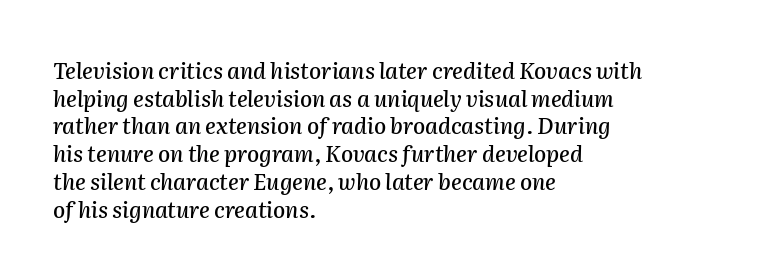
Q: Is the text italic (slanted)? A: Yes, it leans right by about 2 degrees.
Q: Is the text underlined? A: No.
Q: How is the paragraph aligned? A: Left-aligned.
Q: Is the spacing between letters normal or unusually wide? A: Normal.
Q: Is the spacing between lines tight, normal or loose? A: Normal.
